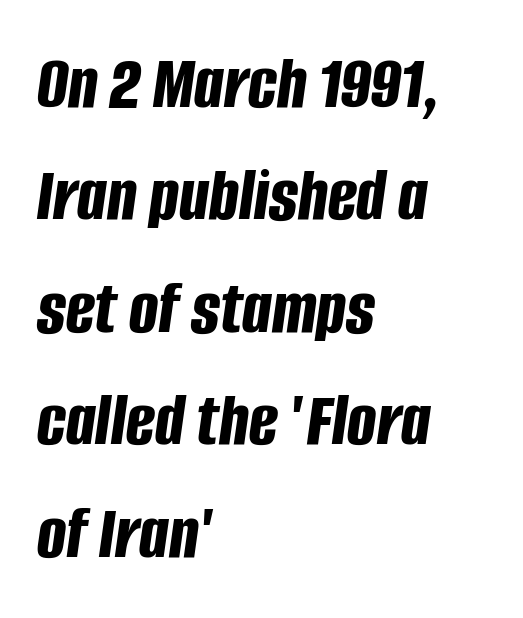
Q: Is the text bold? A: Yes.
Q: Is the text italic (slanted)? A: Yes, it leans right by about 8 degrees.
Q: Is the text underlined? A: No.
Q: How is the paragraph aligned? A: Left-aligned.
Q: Is the spacing between letters normal or unusually wide? A: Normal.
Q: Is the spacing between lines tight, normal or loose? A: Normal.
Q: Width (condensed, normal, or wide)? A: Condensed.
Q: Stroke contrast? A: Low.
Q: x-height? A: Large.
Q: Monospaced? A: No.
